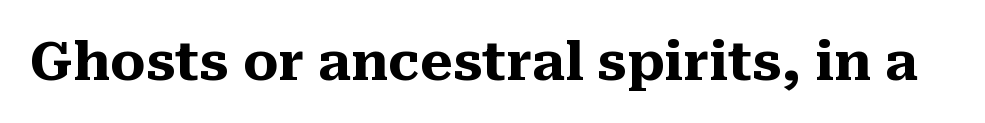
Q: Is the text bold? A: Yes.
Q: Is the text italic (slanted)? A: No, it is upright.
Q: Is the typeface a serif or a sans-serif typeface? A: Serif.
Q: Is the text underlined? A: No.
Q: Is the spacing between letters normal or unusually wide? A: Normal.
Q: Width (condensed, normal, or wide)? A: Normal.
Q: Stroke contrast? A: Medium.
Q: x-height? A: Medium.
Q: Monospaced? A: No.
